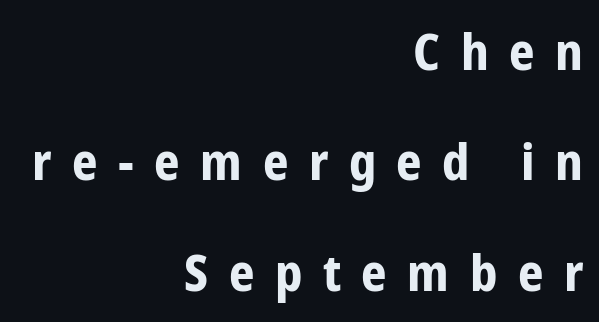
Q: Is the text bold? A: Yes.
Q: Is the text italic (slanted)? A: No, it is upright.
Q: Is the typeface a serif or a sans-serif typeface? A: Sans-serif.
Q: Is the text underlined? A: No.
Q: How is the paragraph aligned? A: Right-aligned.
Q: Is the spacing between letters normal or unusually wide? A: Unusually wide.
Q: Is the spacing between lines tight, normal or loose? A: Loose.
Q: Width (condensed, normal, or wide)? A: Condensed.
Q: Stroke contrast? A: Low.
Q: x-height? A: Medium.
Q: Monospaced? A: No.
